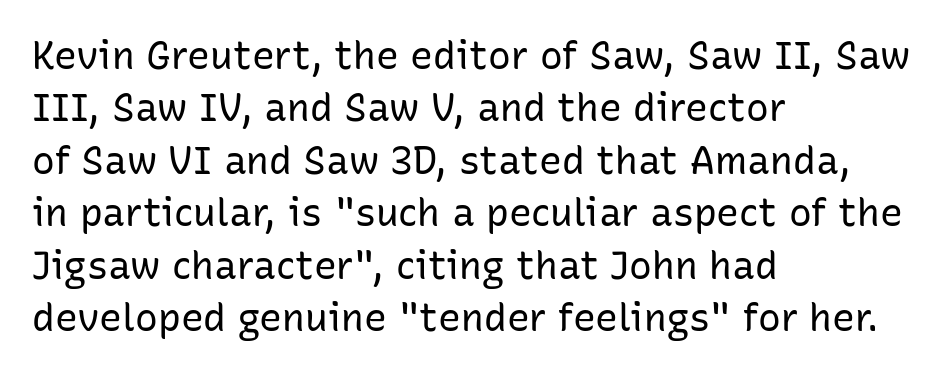
Grotesque or geometric, the face here clearly has no serifs. This sample has the flowing, uneven cadence of proportional lettering. The line texture is even and compact thanks to regular tracking. The space between consecutive lines is moderate. The text block is weighted toward the left margin, trailing off unevenly rightward. The letterforms sit at book weight or below.
